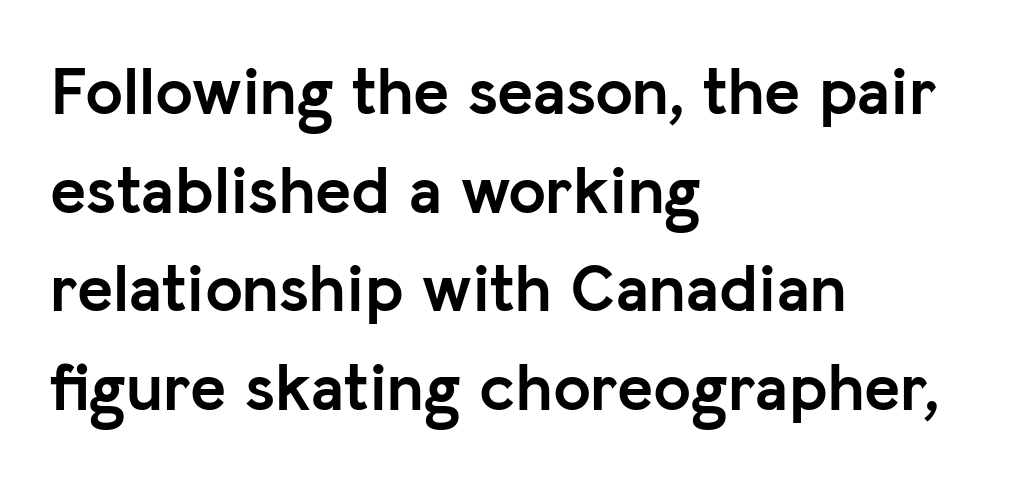
Q: Is the text bold? A: Yes.
Q: Is the text italic (slanted)? A: No, it is upright.
Q: Is the typeface a serif or a sans-serif typeface? A: Sans-serif.
Q: Is the text underlined? A: No.
Q: How is the paragraph aligned? A: Left-aligned.
Q: Is the spacing between letters normal or unusually wide? A: Normal.
Q: Is the spacing between lines tight, normal or loose? A: Normal.
Q: Width (condensed, normal, or wide)? A: Normal.
Q: Stroke contrast? A: Low.
Q: x-height? A: Medium.
Q: Monospaced? A: No.
